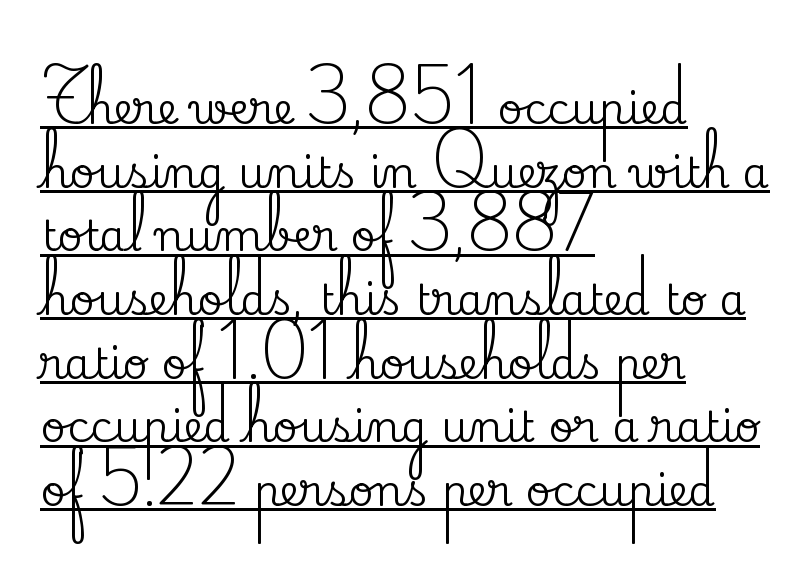
{"serif": "yes", "italic": "no", "width": "normal", "stroke_contrast": "medium", "x_height": "small", "monospaced": "no", "underline": "yes", "align": "left", "line_spacing": "normal", "line_spacing_ratio": 1.48, "letter_spacing": "normal", "letter_spacing_em": 0.0, "glyph_px": 43}
